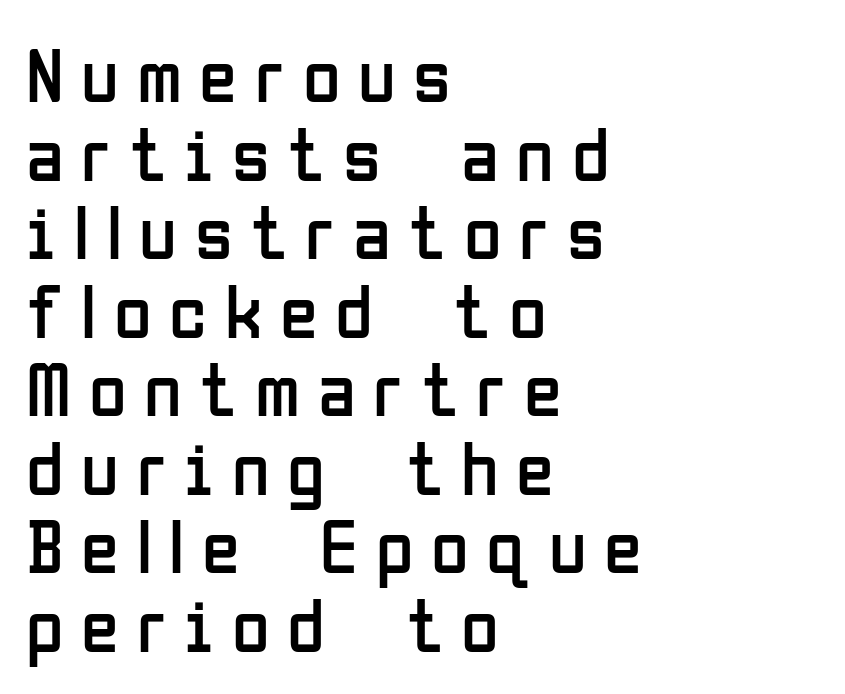
The image shows 77 px regular-weight, condensed sans-serif type, upright; set left-aligned, tight line spacing (1.02x), unusually wide letter spacing (+0.23 em), not underlined; low stroke contrast and a medium x-height.
